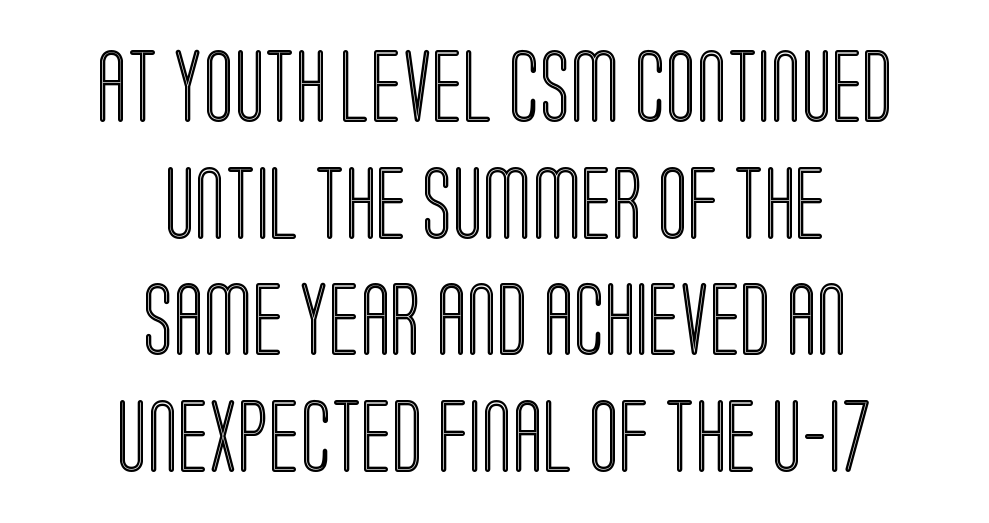
{"italic": "no", "width": "condensed", "x_height": "large", "monospaced": "no", "underline": "no", "align": "center", "line_spacing": "normal", "line_spacing_ratio": 1.62, "letter_spacing": "normal", "letter_spacing_em": 0.0, "glyph_px": 72}
